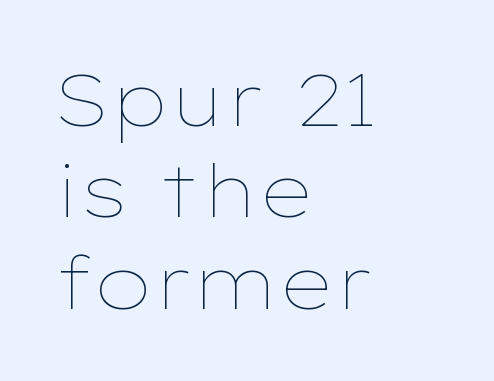
The image shows 72 px thin, wide type, upright; set left-aligned, normal line spacing (1.27x), normal letter spacing, not underlined; low stroke contrast and a medium x-height.
